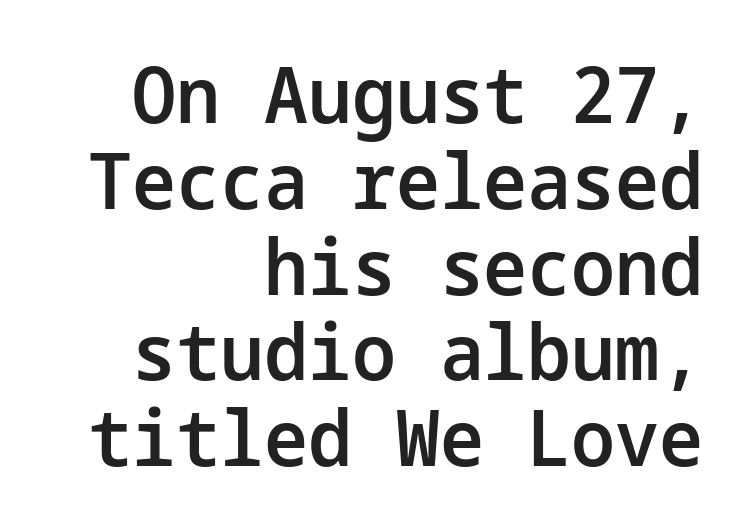
Q: Is the text bold? A: Semi-bold.
Q: Is the text italic (slanted)? A: No, it is upright.
Q: Is the typeface a serif or a sans-serif typeface? A: Sans-serif.
Q: Is the text underlined? A: No.
Q: How is the paragraph aligned? A: Right-aligned.
Q: Is the spacing between letters normal or unusually wide? A: Normal.
Q: Is the spacing between lines tight, normal or loose? A: Tight.
Q: Width (condensed, normal, or wide)? A: Normal.
Q: Stroke contrast? A: Low.
Q: x-height? A: Medium.
